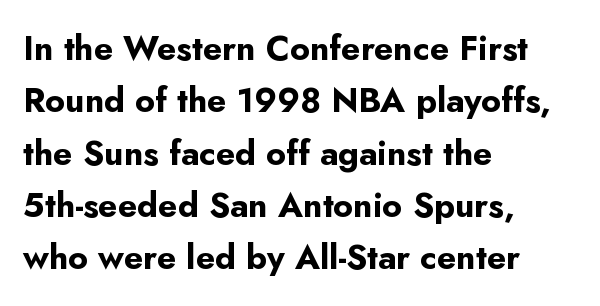
{"serif": "no", "italic": "no", "bold": "yes", "weight": "bold", "width": "normal", "stroke_contrast": "low", "x_height": "small", "monospaced": "no", "underline": "no", "align": "left", "line_spacing": "normal", "line_spacing_ratio": 1.54, "letter_spacing": "normal", "letter_spacing_em": 0.0, "glyph_px": 34}
